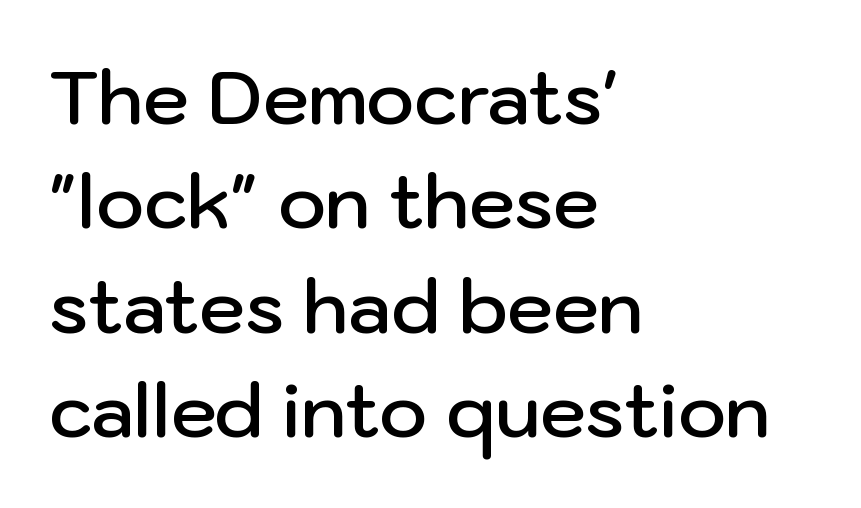
The face used here is a sans, in the tradition of grotesques and geometrics. The font's upright variant was chosen for this text. These lines carry some extra weight — a demibold, not a full bold. Each row of text sits above clean, open space.
